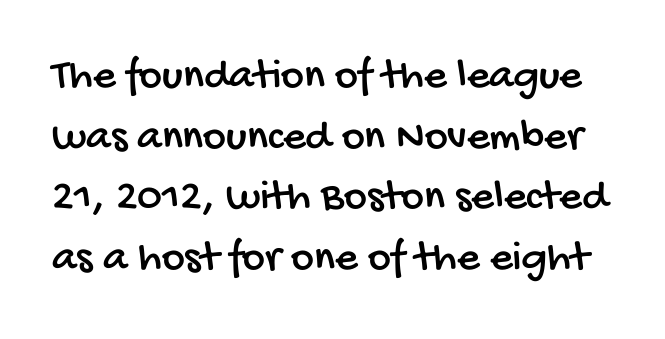
{"serif": "no", "width": "condensed", "stroke_contrast": "low", "x_height": "large", "monospaced": "no", "underline": "no", "line_spacing": "normal", "line_spacing_ratio": 1.38, "letter_spacing": "normal", "letter_spacing_em": 0.0, "glyph_px": 44}
